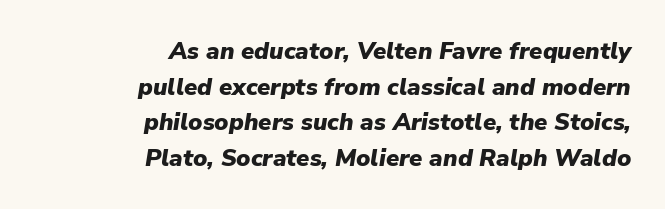
The image shows 24 px bold type, italic (leaning right); set right-aligned, normal line spacing (1.48x), normal letter spacing, not underlined.
